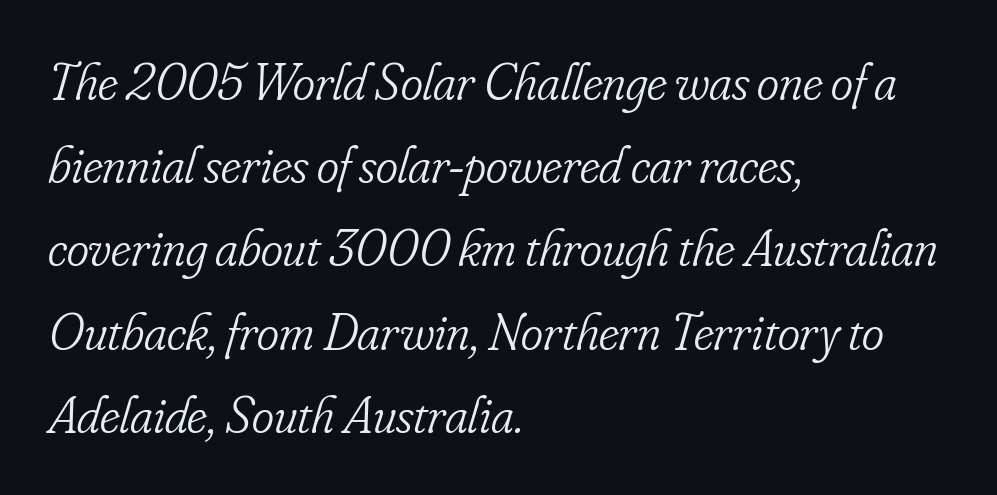
Line beginnings align vertically; line endings do not. Weight: not bold — regular or lighter. Serifs: yes, visible at the terminals of the letterforms. Do the characters align in a grid? No, the font is proportional. Look at the tracking — it's just the regular setting, nothing added.
